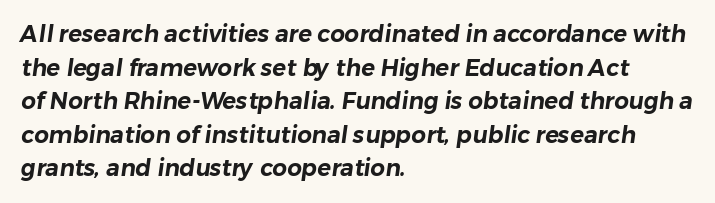
Look at the tracking — it's just the regular setting, nothing added. Any mark beneath the type? The region is blank. Does the copy run flush right? No — it runs flush left. One glance says typical: line gaps are just what's usual.
